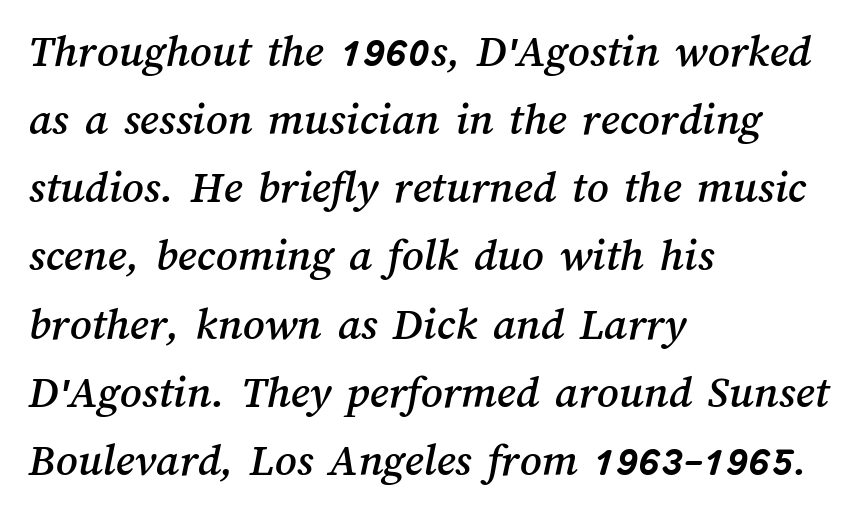
If you measured baseline to baseline, you'd find a middling distance. Letter spacing: default. You could not count columns in this text — the font is proportionally spaced. Underlining? Definitely not there.
